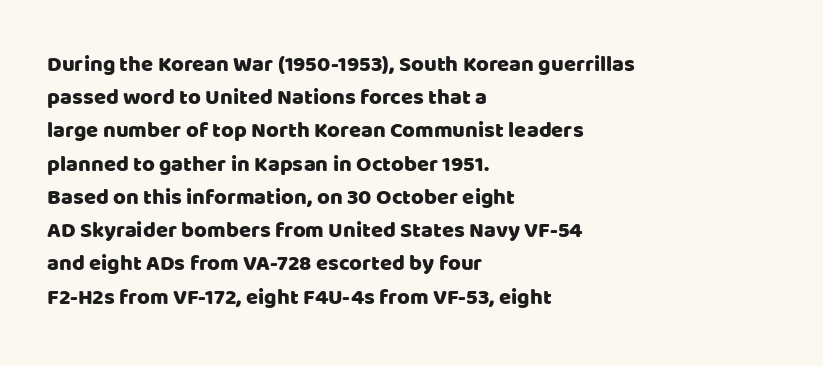
The image shows 22 px text type, upright; set left-aligned, normal line spacing (1.51x), normal letter spacing, not underlined.
